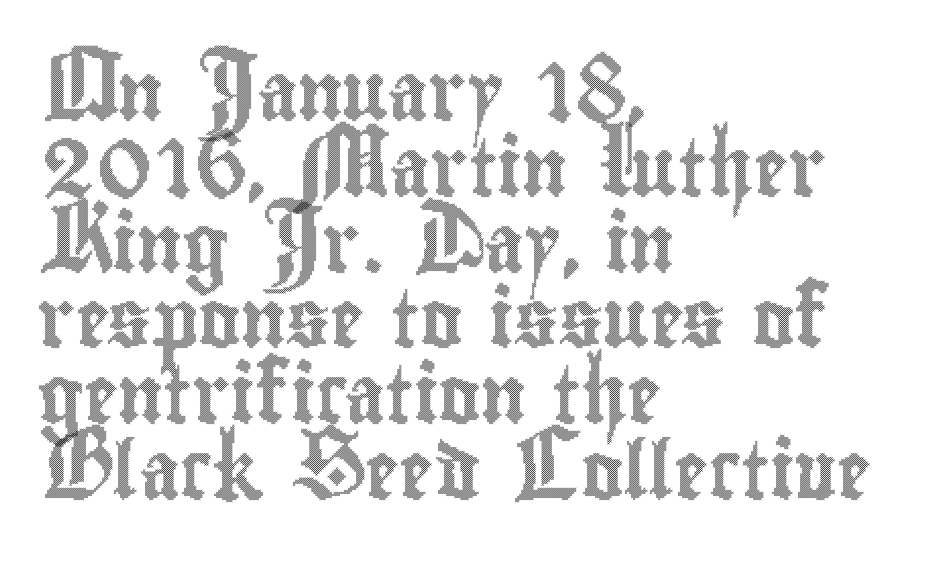
{"italic": "no", "width": "condensed", "x_height": "small", "monospaced": "no", "underline": "no", "align": "left", "line_spacing": "normal", "line_spacing_ratio": 1.33, "letter_spacing": "normal", "letter_spacing_em": 0.0, "glyph_px": 57}
